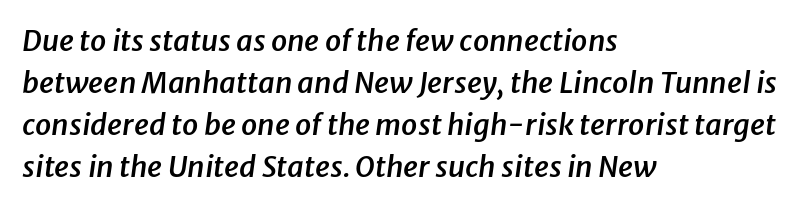
You can tell it's italic because the verticals aren't actually vertical. The space beneath each line is pristine and unruled. Each new line begins a customary step beneath the previous one. Does the weight exceed regular? Yes, but only to semibold. A typesetter would call this proportional, since set widths differ per character. How are the letters spaced? Ordinarily, with no added tracking.
